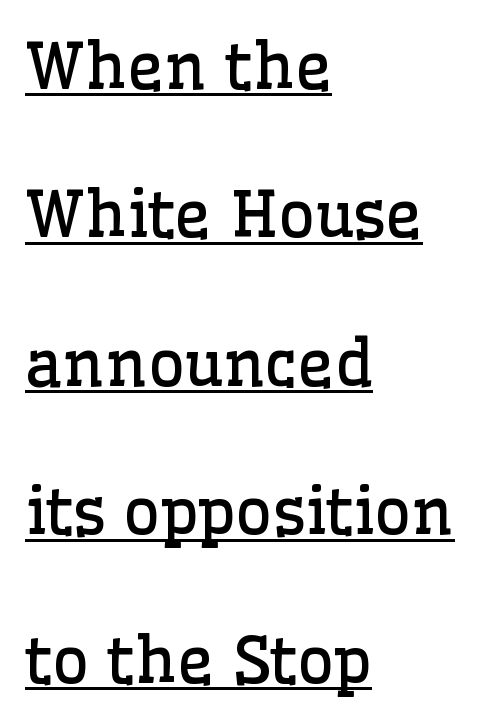
{"serif": "yes", "italic": "no", "bold": "no", "weight": "regular", "width": "normal", "stroke_contrast": "low", "x_height": "medium", "monospaced": "no", "underline": "yes", "align": "left", "line_spacing": "loose", "line_spacing_ratio": 2.32, "letter_spacing": "normal", "letter_spacing_em": 0.0, "glyph_px": 64}
